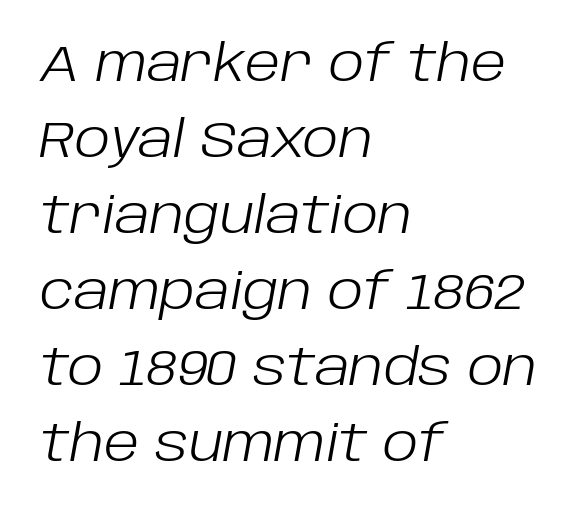
A normal amount of white space separates one row of letters from the next. Left-aligned paragraph, ragged on the right. Ink coverage per letter is moderate at most. The rendering applies a slant to the glyphs. You could call the tracking neutral — neither tight nor loose. Is this a fixed-width face? No — the glyphs have proportional, varying widths.
